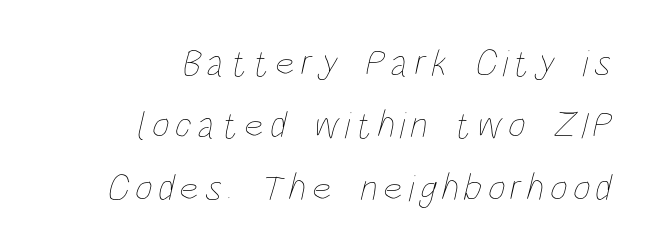
Line ends are locked; line starts wander. Students, observe: this is what conventionally led text looks like. Has an underline been added? It has not. You could not count columns in this text — the font is proportionally spaced. Weight: in the light-to-regular range.
